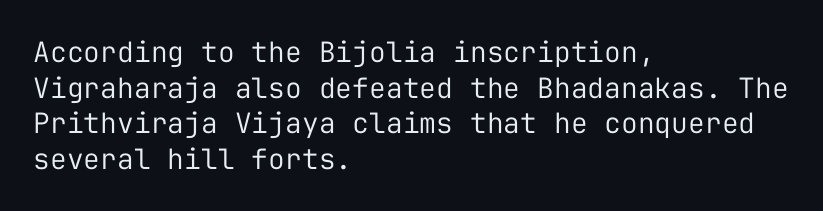
Q: Is the text bold? A: No.
Q: Is the text italic (slanted)? A: No, it is upright.
Q: Is the typeface a serif or a sans-serif typeface? A: Sans-serif.
Q: Is the text underlined? A: No.
Q: How is the paragraph aligned? A: Left-aligned.
Q: Is the spacing between letters normal or unusually wide? A: Normal.
Q: Is the spacing between lines tight, normal or loose? A: Normal.
Q: Width (condensed, normal, or wide)? A: Normal.
Q: Stroke contrast? A: Low.
Q: x-height? A: Medium.
Q: Monospaced? A: Yes.
